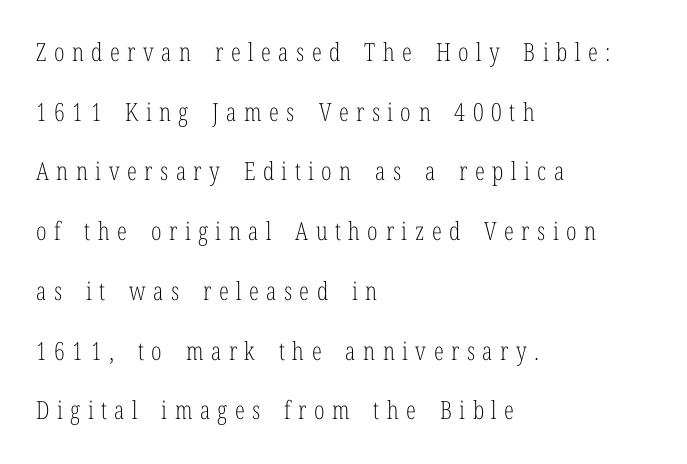
Horizontally, the lines are justified to the leading edge only. Observe the wide spacing: letters keep a clear distance from each other. Heaviness? Minimal to ordinary, like unemphasized prose. How would I describe the line gaps? Wide and relaxed. The glyphs are unaccompanied by any horizontal stroke below them.
